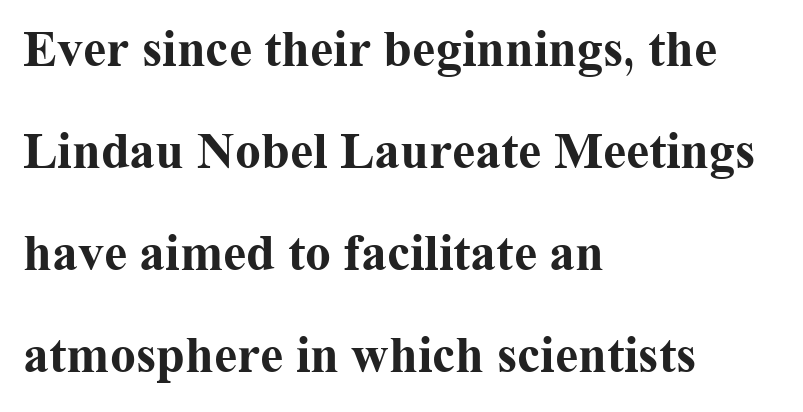
Q: Is the text bold? A: Yes.
Q: Is the text italic (slanted)? A: No, it is upright.
Q: Is the typeface a serif or a sans-serif typeface? A: Serif.
Q: Is the text underlined? A: No.
Q: How is the paragraph aligned? A: Left-aligned.
Q: Is the spacing between letters normal or unusually wide? A: Normal.
Q: Is the spacing between lines tight, normal or loose? A: Loose.
Q: Width (condensed, normal, or wide)? A: Normal.
Q: Stroke contrast? A: Medium.
Q: x-height? A: Medium.
Q: Monospaced? A: No.
